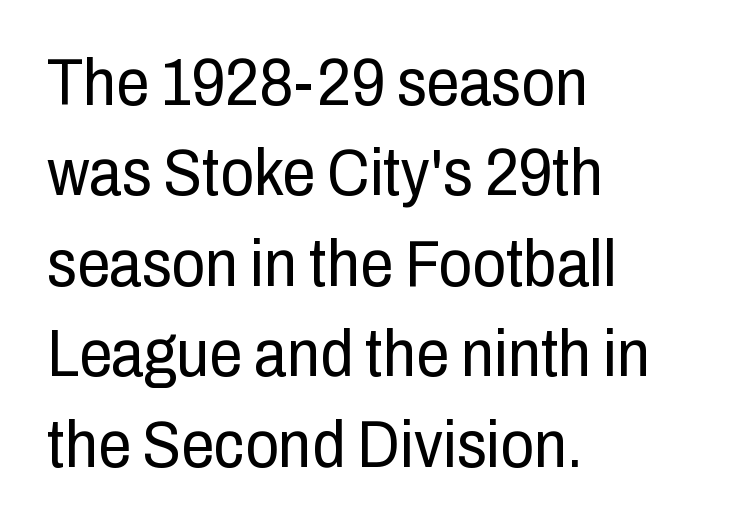
Left-aligned paragraph, ragged on the right. In terms of posture, this sample is upright. The designer left line spacing at the default. The passage shown is not underscored anywhere. Think of a printed novel: that variable character pitch is what you see here. Font category for this specimen: sans-serif.
